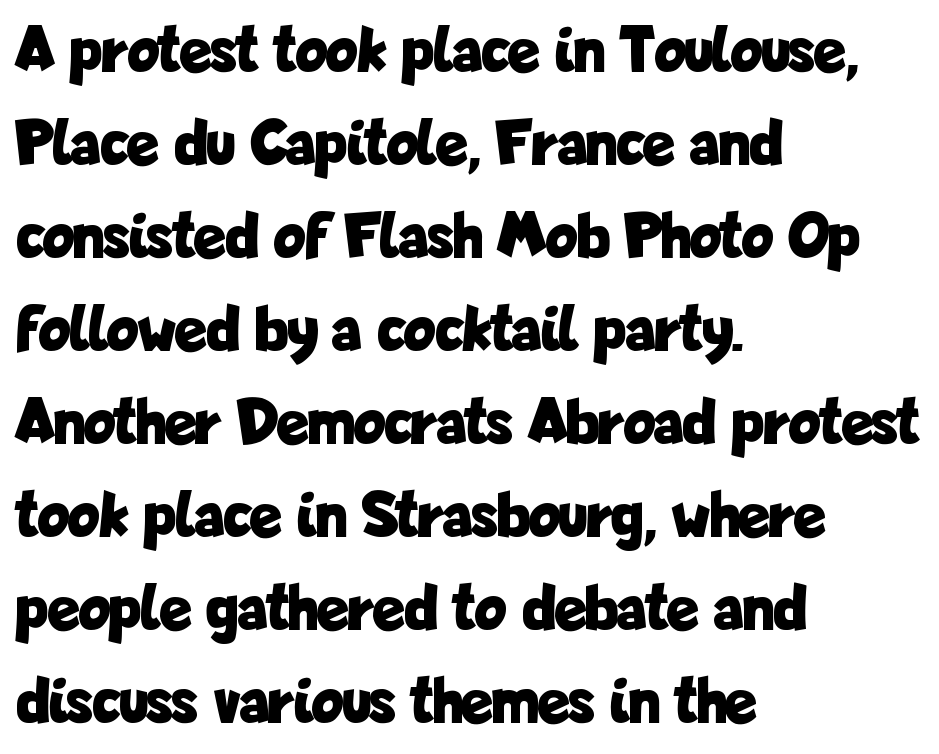
This rendering features lettering with no underline. Compared with a centered layout, this one pins lines to the left instead. Students, note that the glyphs here touch the page at normal intervals. The designer left line spacing at the default.
